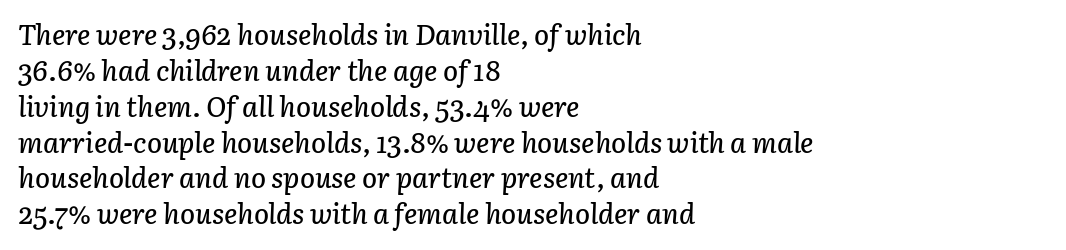
Q: Is the text italic (slanted)? A: Yes, it leans right by about 3 degrees.
Q: Is the text underlined? A: No.
Q: How is the paragraph aligned? A: Left-aligned.
Q: Is the spacing between letters normal or unusually wide? A: Normal.
Q: Is the spacing between lines tight, normal or loose? A: Normal.
Q: Width (condensed, normal, or wide)? A: Normal.
Q: Stroke contrast? A: Low.
Q: x-height? A: Medium.
Q: Monospaced? A: No.
